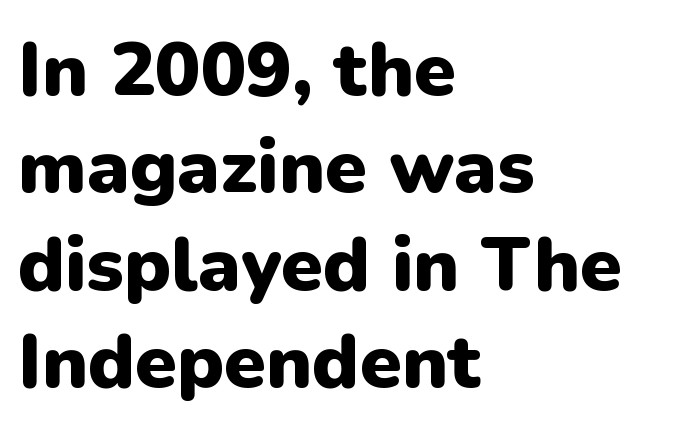
The image shows 76 px heavy sans-serif type, upright; set left-aligned, normal line spacing (1.28x), normal letter spacing, not underlined; low stroke contrast and a medium x-height.
